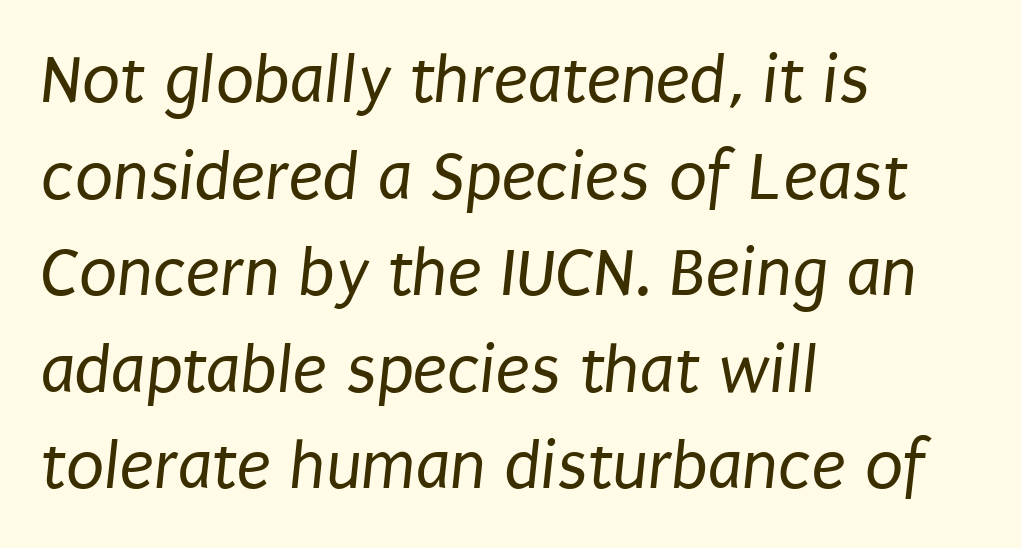
The letters advance in unequal steps, a hallmark of proportional type. This sample keeps an unexceptional amount of space between lines. The characters display no serif detailing; their extremities are plain. The words here are not underlined.
